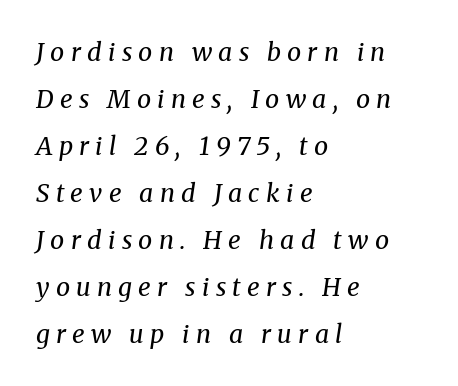
{"italic": "yes", "lean": "right", "slant_degrees": 8, "bold": "no", "underline": "no", "align": "left", "line_spacing_ratio": 1.88, "letter_spacing": "wide", "letter_spacing_em": 0.25, "glyph_px": 25}
